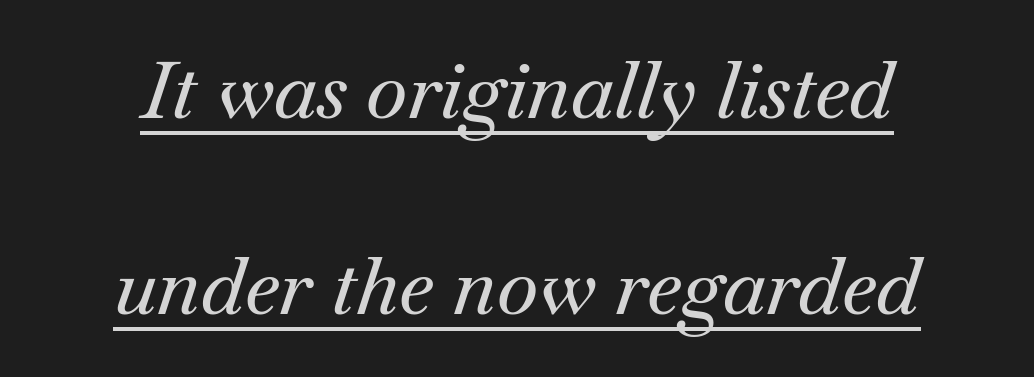
Q: Is the text italic (slanted)? A: Yes, it leans right by about 18 degrees.
Q: Is the typeface a serif or a sans-serif typeface? A: Serif.
Q: Is the text underlined? A: Yes.
Q: How is the paragraph aligned? A: Centered.
Q: Is the spacing between letters normal or unusually wide? A: Normal.
Q: Is the spacing between lines tight, normal or loose? A: Loose.
Q: Width (condensed, normal, or wide)? A: Normal.
Q: Stroke contrast? A: Medium.
Q: x-height? A: Small.
Q: Monospaced? A: No.
